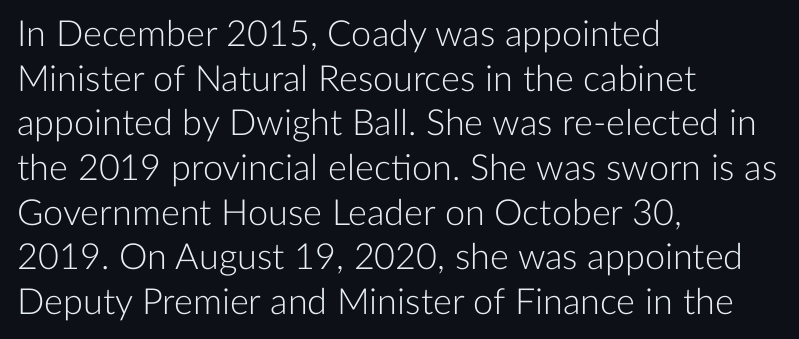
The image shows 36 px light sans-serif type, upright; set left-aligned, line spacing 1.24x, normal letter spacing, not underlined; low stroke contrast and a medium x-height.
